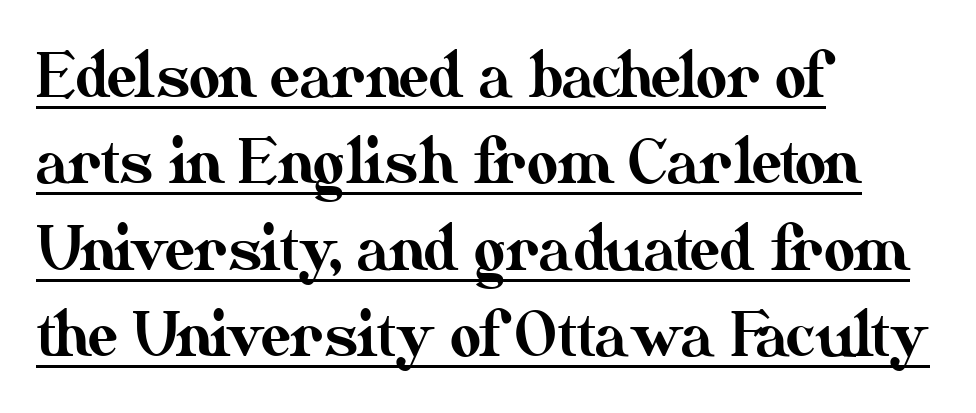
Q: Is the text italic (slanted)? A: No, it is upright.
Q: Is the text underlined? A: Yes.
Q: How is the paragraph aligned? A: Left-aligned.
Q: Is the spacing between letters normal or unusually wide? A: Normal.
Q: Is the spacing between lines tight, normal or loose? A: Normal.
Q: Width (condensed, normal, or wide)? A: Normal.
Q: Stroke contrast? A: Medium.
Q: x-height? A: Small.
Q: Monospaced? A: No.
